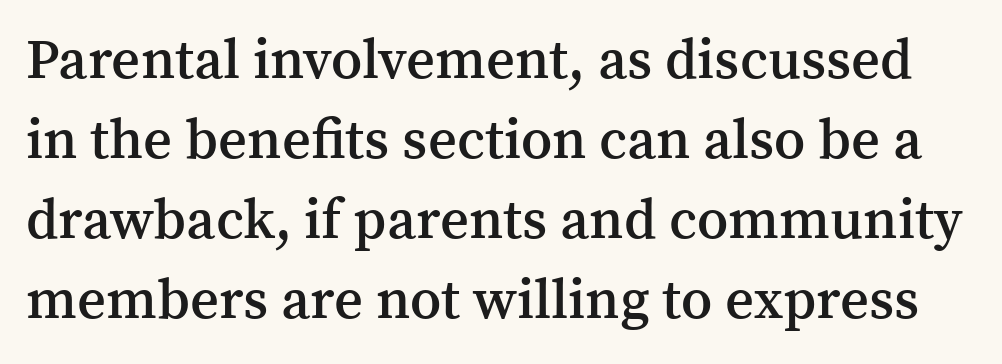
Spacing between characters is what you'd get straight out of the box. This sample has the flowing, uneven cadence of proportional lettering. The lettering holds an erect, upright posture throughout. The area under the type is left untouched. The glyphs have the mass of a demibold cut, below bold. Classification — serif.
